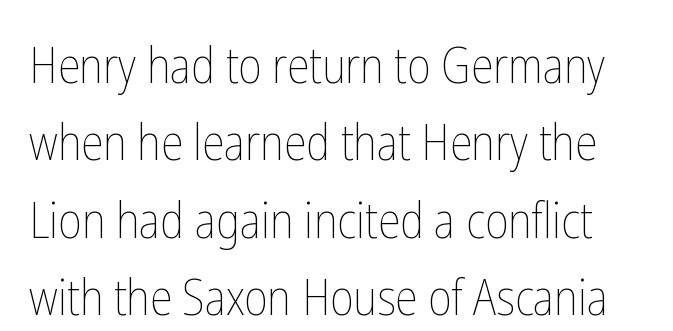
The image shows 50 px thin, condensed type, upright; set normal line spacing (1.55x), normal letter spacing, not underlined; low stroke contrast and a medium x-height.
